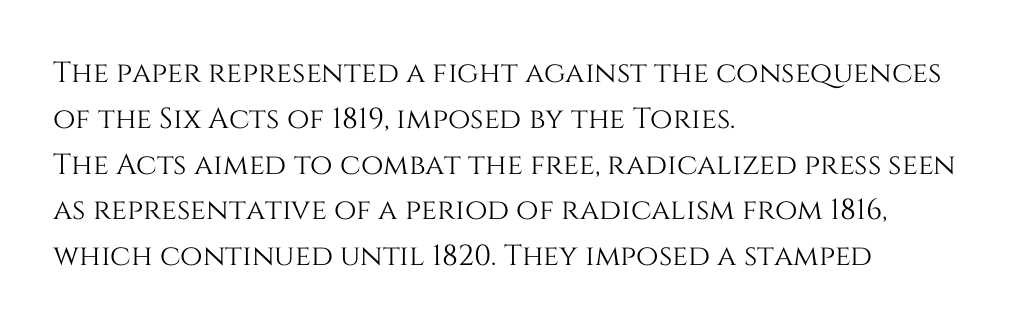
Q: Is the text italic (slanted)? A: No, it is upright.
Q: Is the text underlined? A: No.
Q: How is the paragraph aligned? A: Left-aligned.
Q: Is the spacing between letters normal or unusually wide? A: Normal.
Q: Is the spacing between lines tight, normal or loose? A: Normal.
Q: Width (condensed, normal, or wide)? A: Normal.
Q: Stroke contrast? A: Medium.
Q: x-height? A: Large.
Q: Monospaced? A: No.
